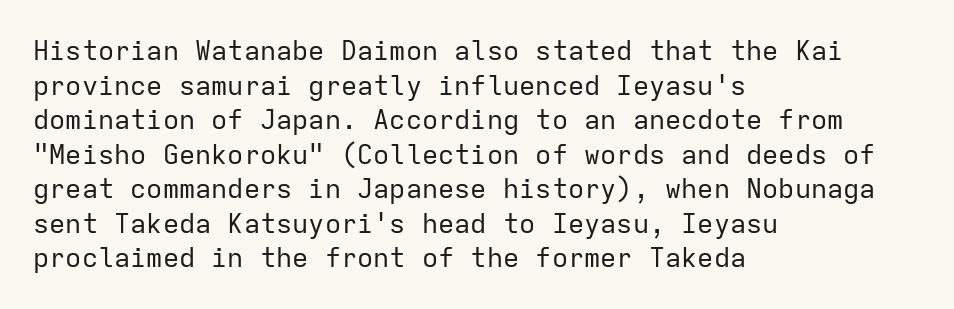
The block of text has a typical density, with ordinary space between rows. Which margin do the lines hug? The left one — the right edge is uneven. The space directly below the letters is spotless. This is the regular roman posture of the typeface. Does extra space separate the letters? No, they use regular spacing.
